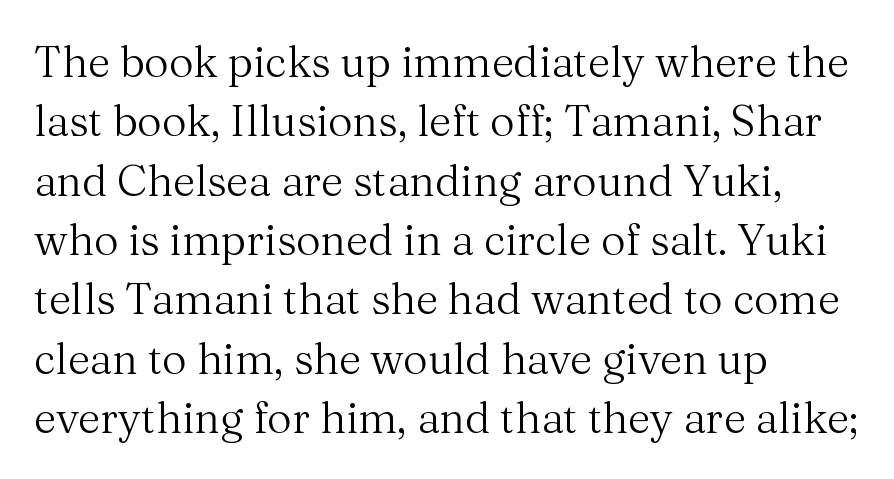
{"serif": "yes", "italic": "no", "bold": "no", "weight": "regular", "width": "normal", "stroke_contrast": "medium", "x_height": "medium", "monospaced": "no", "underline": "no", "align": "left", "line_spacing": "normal", "line_spacing_ratio": 1.38, "letter_spacing": "normal", "letter_spacing_em": 0.0, "glyph_px": 43}
